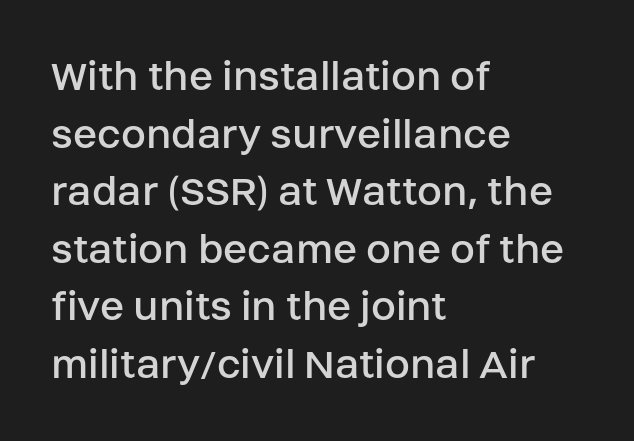
Q: Is the text bold? A: No.
Q: Is the text italic (slanted)? A: No, it is upright.
Q: Is the typeface a serif or a sans-serif typeface? A: Sans-serif.
Q: Is the text underlined? A: No.
Q: How is the paragraph aligned? A: Left-aligned.
Q: Is the spacing between letters normal or unusually wide? A: Normal.
Q: Is the spacing between lines tight, normal or loose? A: Normal.
Q: Width (condensed, normal, or wide)? A: Normal.
Q: Stroke contrast? A: Low.
Q: x-height? A: Large.
Q: Monospaced? A: No.
